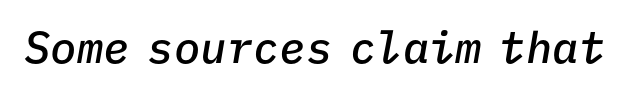
The image shows 44 px semibold type, italic (leaning right), monospaced; set normal letter spacing, not underlined; low stroke contrast and a medium x-height.
